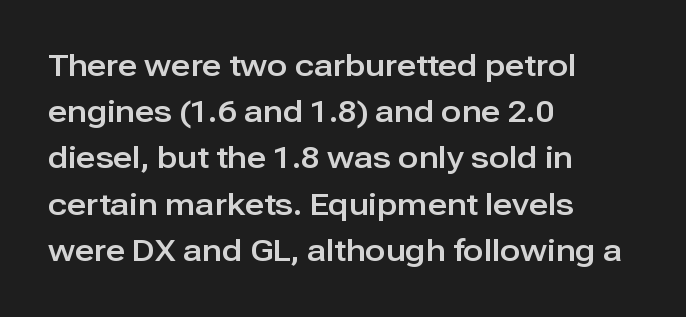
{"serif": "no", "italic": "no", "width": "normal", "stroke_contrast": "low", "x_height": "medium", "monospaced": "no", "underline": "no", "align": "left", "line_spacing": "normal", "line_spacing_ratio": 1.54, "letter_spacing": "normal", "letter_spacing_em": 0.0, "glyph_px": 30}
